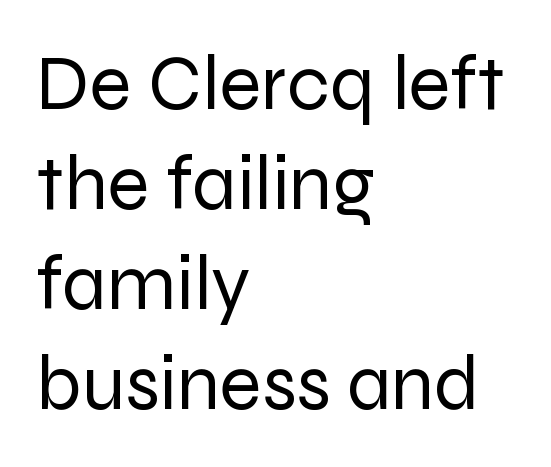
{"serif": "no", "italic": "no", "bold": "no", "weight": "regular", "width": "normal", "stroke_contrast": "low", "x_height": "medium", "monospaced": "no", "underline": "no", "align": "left", "line_spacing": "normal", "line_spacing_ratio": 1.28, "letter_spacing": "normal", "letter_spacing_em": 0.0, "glyph_px": 78}
